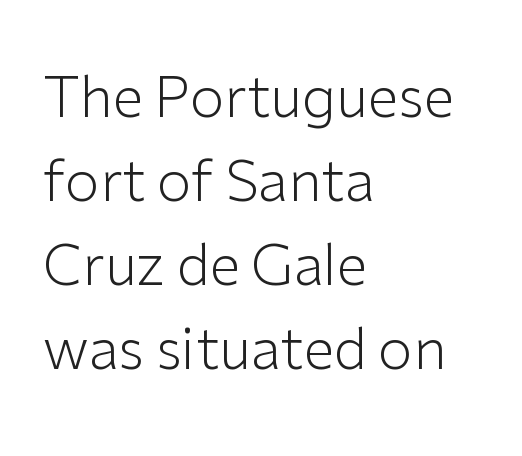
The rendering uses natural spacing where letterforms have individual widths. The foot of each line stays bare and open. The block of text has a typical density, with ordinary space between rows. Inter-character spacing is left at the font's built-in metrics. Typographically, this falls in the sans-serif category. No chunkiness to these letters — they're not bold.
